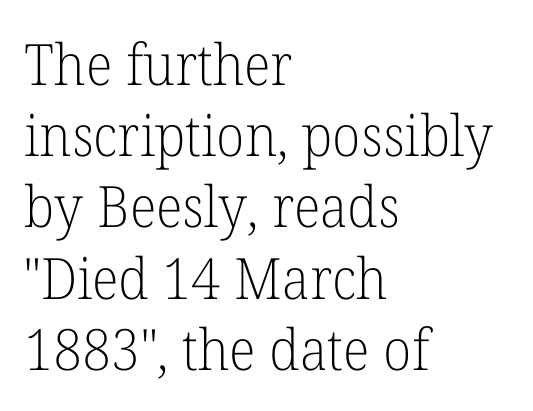
{"serif": "yes", "italic": "no", "bold": "no", "weight": "light", "width": "normal", "stroke_contrast": "low", "x_height": "medium", "monospaced": "no", "underline": "no", "align": "left", "line_spacing": "normal", "line_spacing_ratio": 1.25, "letter_spacing": "normal", "letter_spacing_em": 0.0, "glyph_px": 57}
